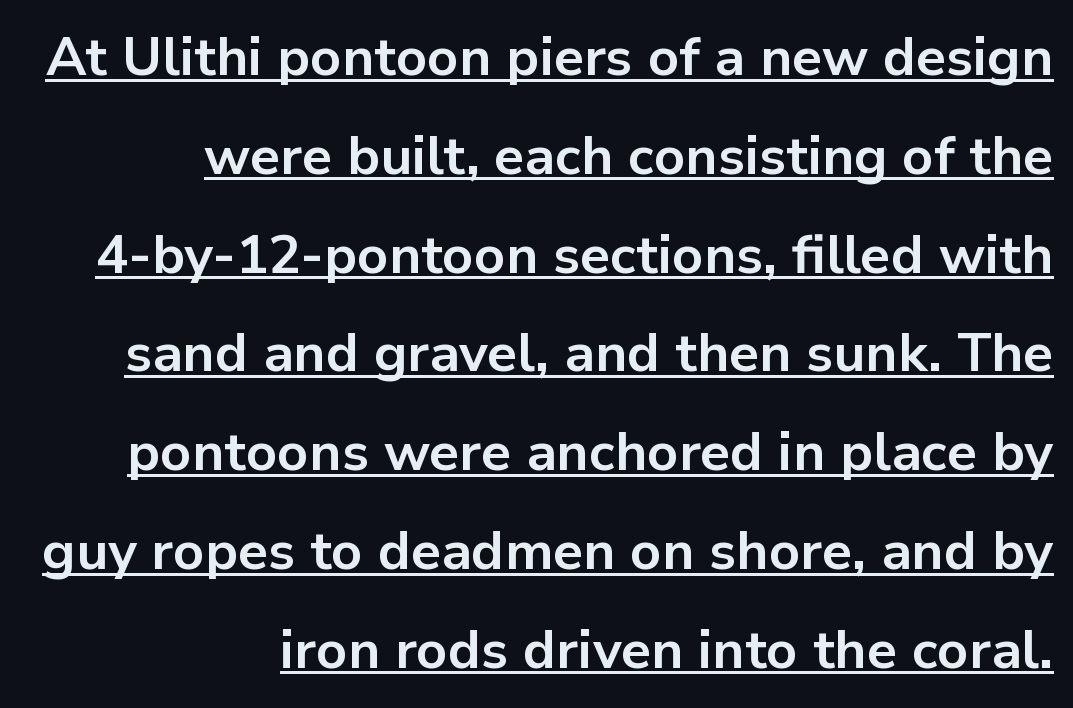
Q: Is the text bold? A: Yes.
Q: Is the text italic (slanted)? A: No, it is upright.
Q: Is the typeface a serif or a sans-serif typeface? A: Sans-serif.
Q: Is the text underlined? A: Yes.
Q: How is the paragraph aligned? A: Right-aligned.
Q: Is the spacing between letters normal or unusually wide? A: Normal.
Q: Width (condensed, normal, or wide)? A: Normal.
Q: Stroke contrast? A: Low.
Q: x-height? A: Medium.
Q: Monospaced? A: No.
